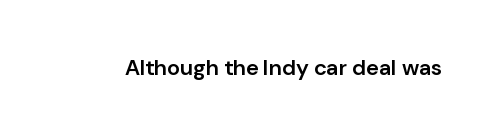
The image shows 22 px text type, upright; set normal letter spacing, not underlined.
